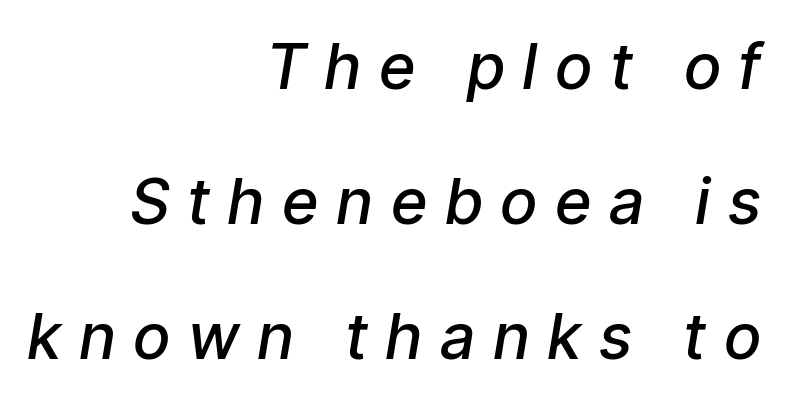
The image shows 63 px semibold, condensed type, italic (leaning right); set right-aligned, loose line spacing (2.14x), unusually wide letter spacing (+0.31 em), not underlined; low stroke contrast and a medium x-height.
